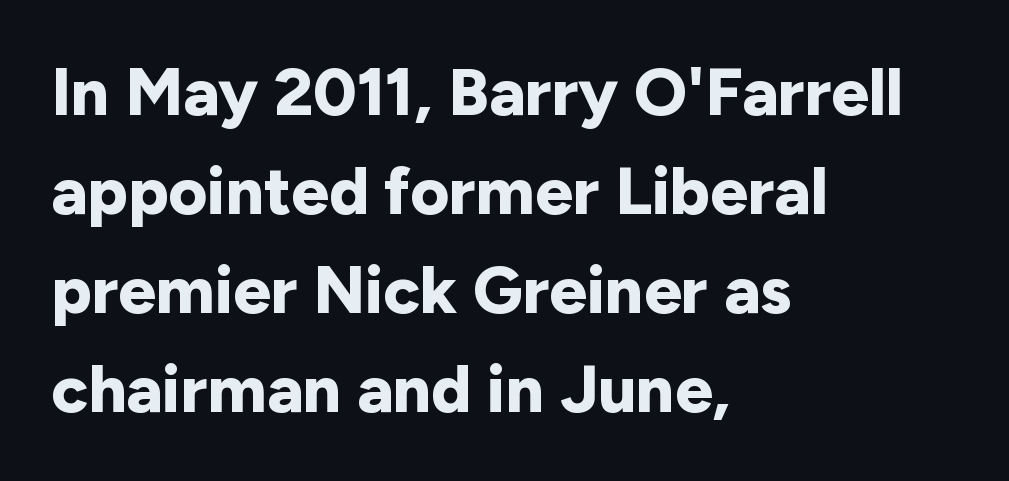
The type family on display is of the sans-serif kind. Students, note that the glyphs here touch the page at normal intervals. The rendering anchors every line to the left-hand side. Thick stems and heavy bowls — unmistakably bold. Here the designer chose a conventional face with non-uniform glyph widths.
